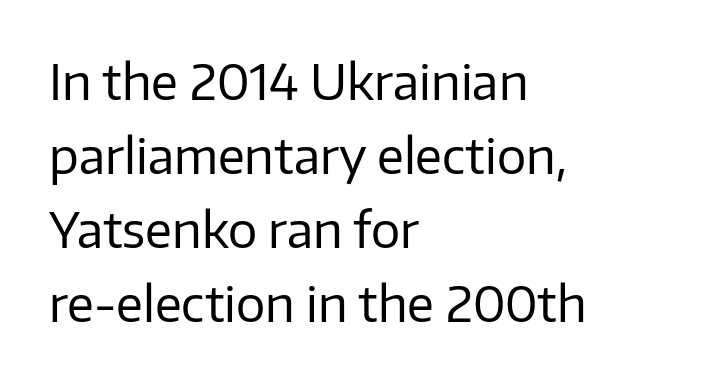
Q: Is the text bold? A: No.
Q: Is the text italic (slanted)? A: No, it is upright.
Q: Is the typeface a serif or a sans-serif typeface? A: Sans-serif.
Q: Is the text underlined? A: No.
Q: How is the paragraph aligned? A: Left-aligned.
Q: Is the spacing between letters normal or unusually wide? A: Normal.
Q: Is the spacing between lines tight, normal or loose? A: Normal.
Q: Width (condensed, normal, or wide)? A: Normal.
Q: Stroke contrast? A: Low.
Q: x-height? A: Medium.
Q: Monospaced? A: No.
